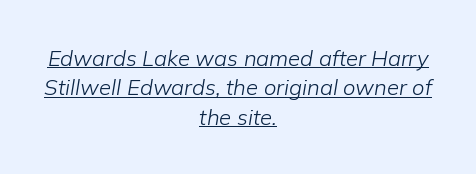
The image shows 22 px text type, italic (leaning right); set centered, normal line spacing (1.33x), normal letter spacing, underlined.
